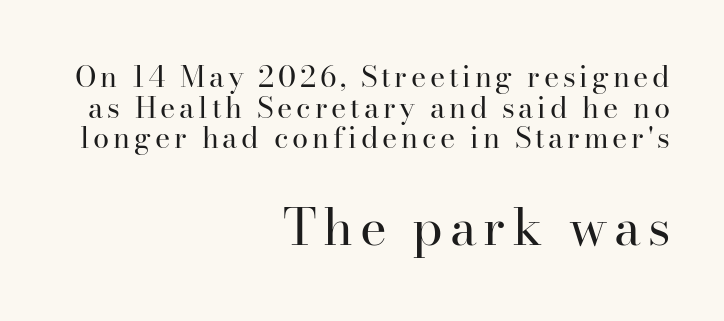
Examine the stroke ends and you'll spot serifs. Horizontal bands of white between lines are thin slivers. Each letter keeps its own natural width here, so spacing adapts to shape. Each row of text sits above clean, open space. Weight: regular or lighter.
